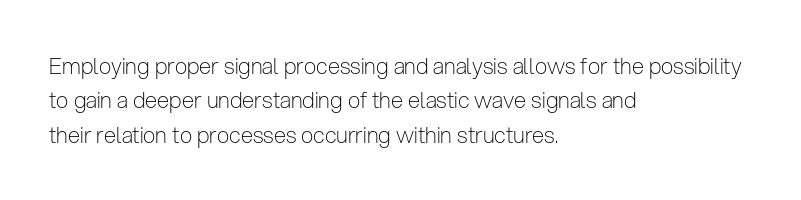
Q: Is the text bold? A: No.
Q: Is the text italic (slanted)? A: No, it is upright.
Q: Is the text underlined? A: No.
Q: How is the paragraph aligned? A: Left-aligned.
Q: Is the spacing between letters normal or unusually wide? A: Normal.
Q: Is the spacing between lines tight, normal or loose? A: Normal.
